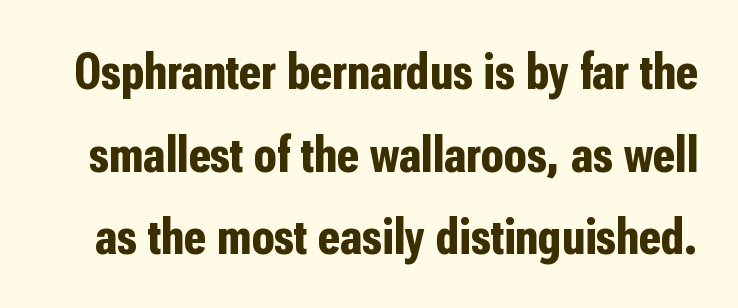
Notice how thick the strokes are: this is what a full bold looks like. The foot of each line stays bare and open. This sample has the flowing, uneven cadence of proportional lettering. These lines sit exactly where default settings would place them. This rendering leaves character spacing at its baseline value. In terms of letterform style, serifs are entirely absent.
